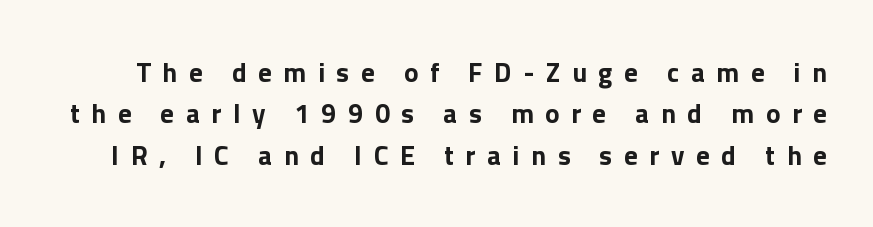
One glance says typical: line gaps are just what's usual. Rule under the text: the space is simply empty. Loose tracking; the words dissolve into strings of separated letters. The font's upright variant was chosen for this text.
